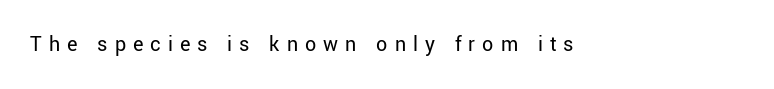
Q: Is the text bold? A: No.
Q: Is the text italic (slanted)? A: No, it is upright.
Q: Is the text underlined? A: No.
Q: Is the spacing between letters normal or unusually wide? A: Unusually wide.
